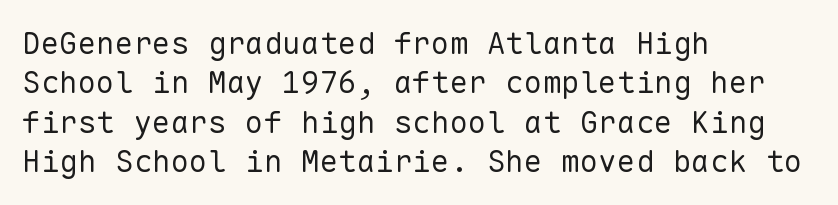
The image shows 31 px regular-weight sans-serif type, upright, monospaced; set left-aligned, normal line spacing (1.27x), normal letter spacing, not underlined; low stroke contrast and a medium x-height.
